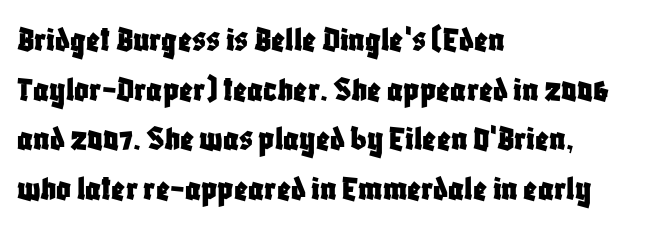
Q: Is the text italic (slanted)? A: No, it is upright.
Q: Is the typeface a serif or a sans-serif typeface? A: Sans-serif.
Q: Is the text underlined? A: No.
Q: How is the paragraph aligned? A: Left-aligned.
Q: Is the spacing between letters normal or unusually wide? A: Normal.
Q: Is the spacing between lines tight, normal or loose? A: Normal.
Q: Width (condensed, normal, or wide)? A: Condensed.
Q: Stroke contrast? A: Low.
Q: x-height? A: Large.
Q: Monospaced? A: No.
